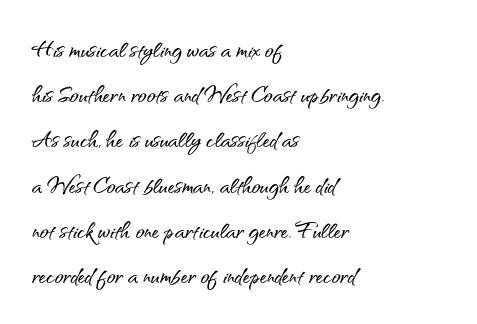
The image shows 29 px sans-serif type; set left-aligned, normal line spacing (1.56x), normal letter spacing, not underlined; medium stroke contrast and a small x-height.
